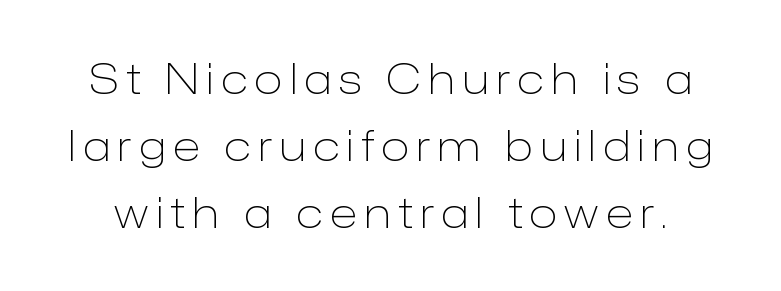
The image shows 42 px light sans-serif type, upright; set normal line spacing (1.59x), not underlined; low stroke contrast and a medium x-height.
